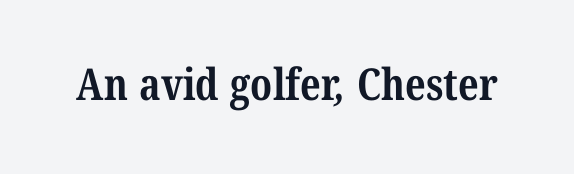
Q: Is the text bold? A: Yes.
Q: Is the typeface a serif or a sans-serif typeface? A: Serif.
Q: Is the text underlined? A: No.
Q: Is the spacing between letters normal or unusually wide? A: Normal.
Q: Width (condensed, normal, or wide)? A: Condensed.
Q: Stroke contrast? A: Medium.
Q: x-height? A: Medium.
Q: Monospaced? A: No.
